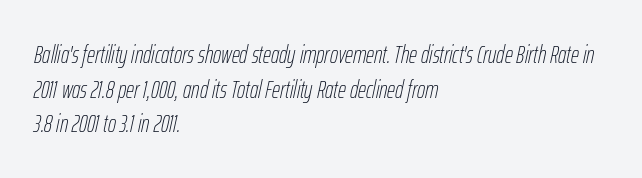
The image shows 25 px text type, italic (leaning right); set left-aligned, normal line spacing (1.39x), normal letter spacing, not underlined.
